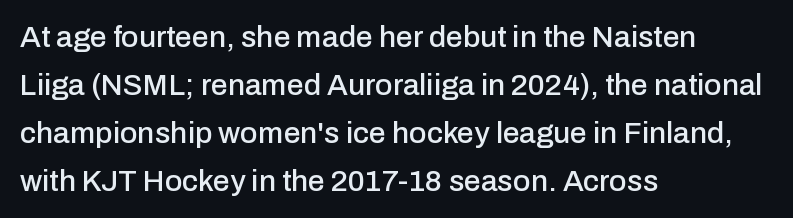
{"serif": "no", "italic": "no", "width": "normal", "stroke_contrast": "low", "x_height": "medium", "monospaced": "no", "underline": "no", "align": "left", "line_spacing": "normal", "line_spacing_ratio": 1.6, "letter_spacing": "normal", "letter_spacing_em": 0.0, "glyph_px": 30}
